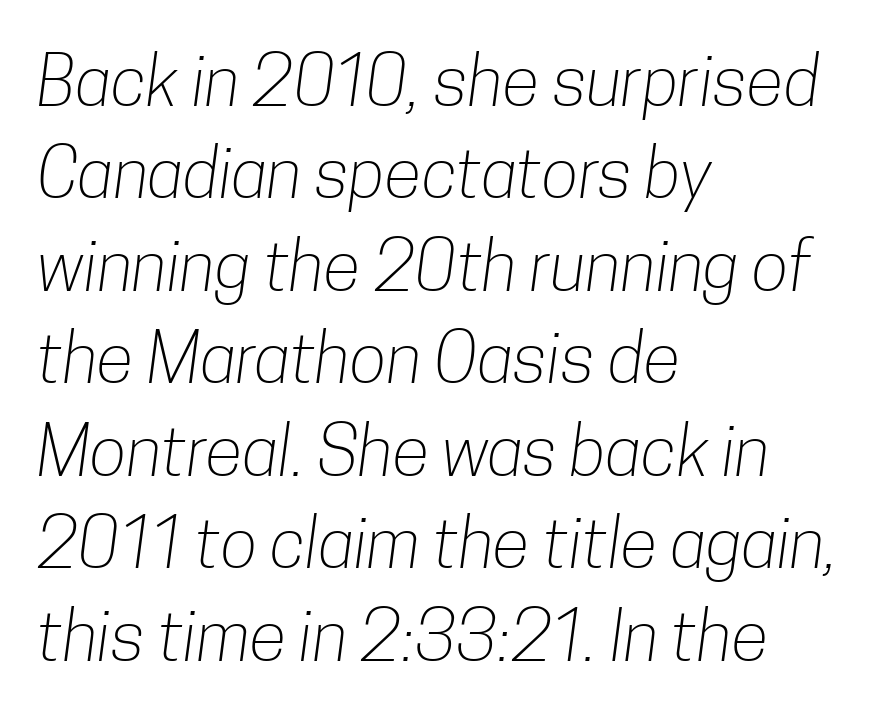
Q: Is the text bold? A: No.
Q: Is the typeface a serif or a sans-serif typeface? A: Sans-serif.
Q: Is the text underlined? A: No.
Q: How is the paragraph aligned? A: Left-aligned.
Q: Is the spacing between letters normal or unusually wide? A: Normal.
Q: Is the spacing between lines tight, normal or loose? A: Normal.
Q: Width (condensed, normal, or wide)? A: Condensed.
Q: Stroke contrast? A: Low.
Q: x-height? A: Medium.
Q: Monospaced? A: No.
